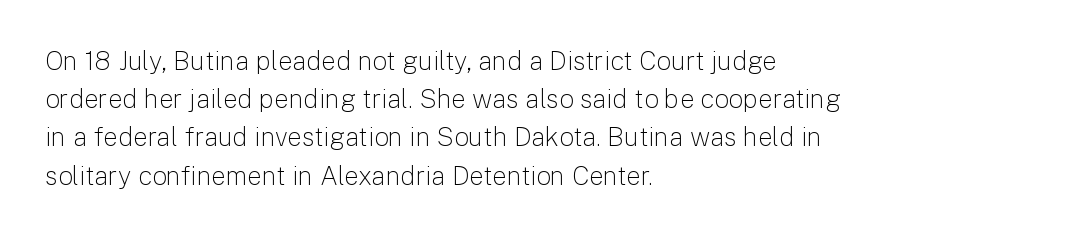
The image shows 26 px text type, upright; set left-aligned, normal line spacing (1.47x), normal letter spacing, not underlined.
